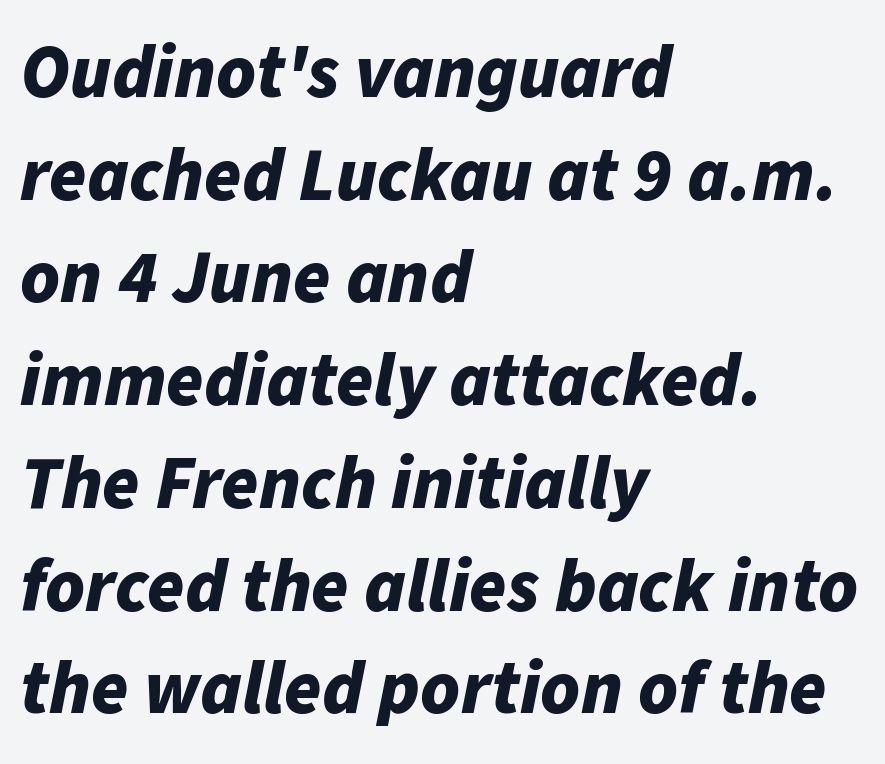
Q: Is the text bold? A: Yes.
Q: Is the text italic (slanted)? A: Yes, it leans right by about 11 degrees.
Q: Is the text underlined? A: No.
Q: How is the paragraph aligned? A: Left-aligned.
Q: Is the spacing between letters normal or unusually wide? A: Normal.
Q: Is the spacing between lines tight, normal or loose? A: Normal.
Q: Width (condensed, normal, or wide)? A: Normal.
Q: Stroke contrast? A: Low.
Q: x-height? A: Medium.
Q: Monospaced? A: No.
